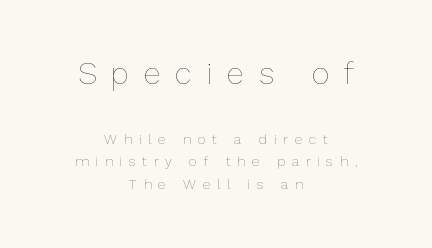
Centered paragraph, ragged on both sides. Each letter keeps its own natural width here, so spacing adapts to shape. Is the type heavy? It reads as light-to-regular instead. Line spacing here is normal.
